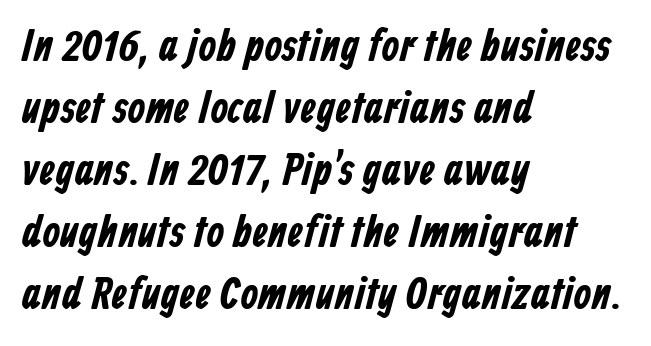
Leading: standard. Between one letter and the next there's only the usual sliver of space. In CSS terms this would be text-align: left. Proportional: the letters do not fall into vertical columns. Serif or sans? Sans — the stroke terminals are bare.
